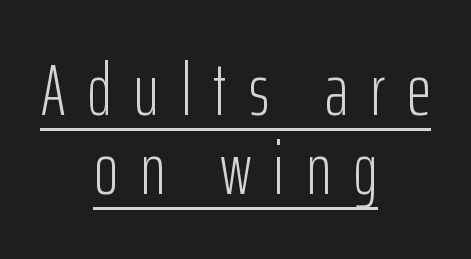
Q: Is the text bold? A: No.
Q: Is the text italic (slanted)? A: No, it is upright.
Q: Is the typeface a serif or a sans-serif typeface? A: Sans-serif.
Q: Is the text underlined? A: Yes.
Q: How is the paragraph aligned? A: Centered.
Q: Is the spacing between letters normal or unusually wide? A: Unusually wide.
Q: Is the spacing between lines tight, normal or loose? A: Tight.
Q: Width (condensed, normal, or wide)? A: Condensed.
Q: Stroke contrast? A: Low.
Q: x-height? A: Medium.
Q: Monospaced? A: No.
